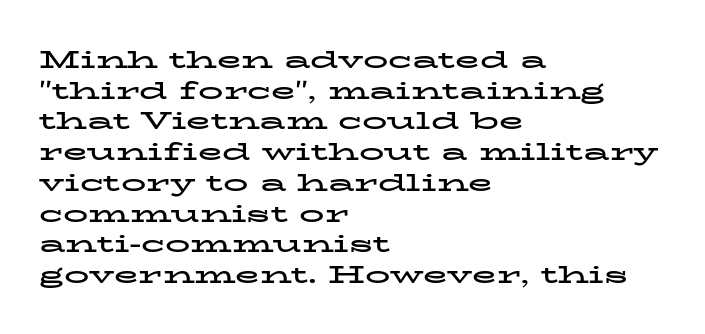
{"italic": "no", "bold": "yes", "underline": "no", "align": "left", "line_spacing_ratio": 1.23, "letter_spacing": "normal", "letter_spacing_em": 0.0, "glyph_px": 25}
